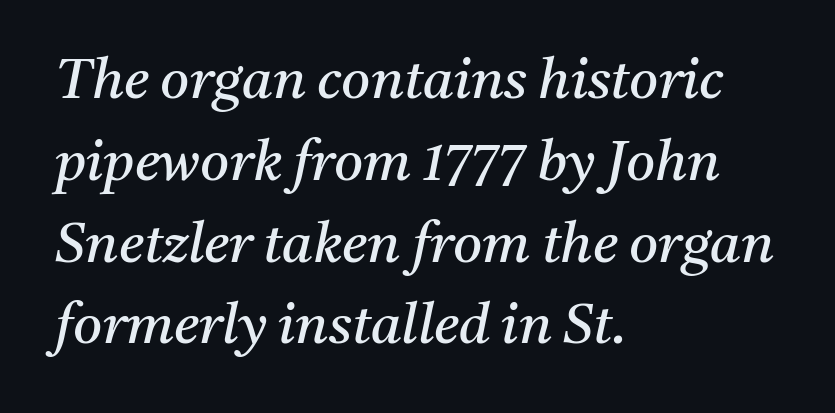
Q: Is the text bold? A: No.
Q: Is the text italic (slanted)? A: Yes, it leans right by about 11 degrees.
Q: Is the typeface a serif or a sans-serif typeface? A: Serif.
Q: Is the text underlined? A: No.
Q: How is the paragraph aligned? A: Left-aligned.
Q: Is the spacing between letters normal or unusually wide? A: Normal.
Q: Is the spacing between lines tight, normal or loose? A: Normal.
Q: Width (condensed, normal, or wide)? A: Normal.
Q: Stroke contrast? A: Medium.
Q: x-height? A: Medium.
Q: Monospaced? A: No.
